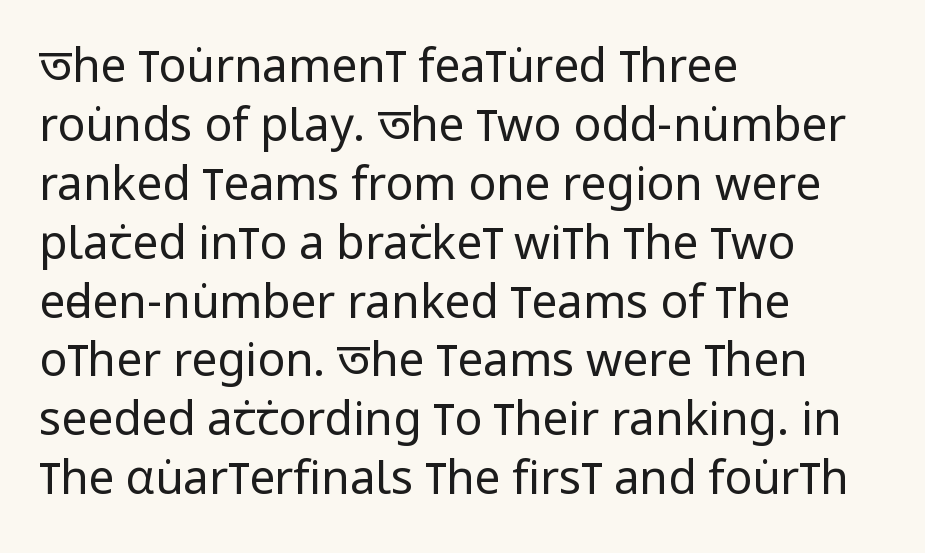
The font's upright variant was chosen for this text. Only glyphs here, with clear space below each row. The characters display no serif detailing; their extremities are plain. The rows are spaced the way most documents space them. The compositor pushed each line to the left boundary.
